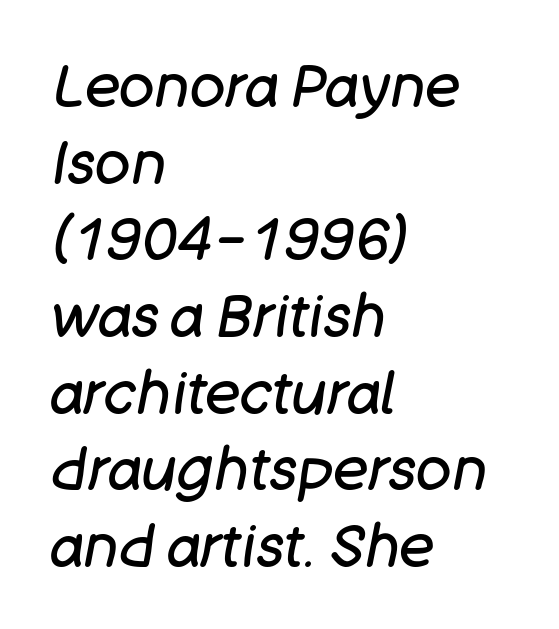
The image shows 59 px regular-weight type, italic (leaning right); set left-aligned, normal line spacing (1.3x), normal letter spacing, not underlined; low stroke contrast and a large x-height.
